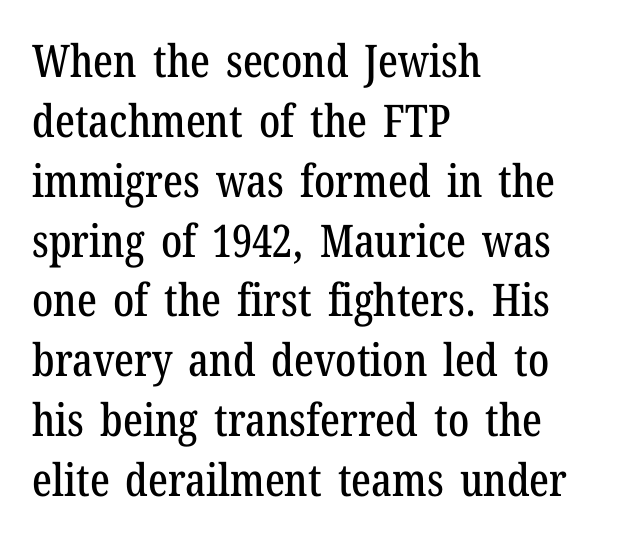
{"serif": "yes", "italic": "no", "width": "condensed", "stroke_contrast": "low", "x_height": "medium", "monospaced": "no", "underline": "no", "align": "left", "line_spacing": "normal", "line_spacing_ratio": 1.33, "letter_spacing": "normal", "letter_spacing_em": 0.0, "glyph_px": 45}
